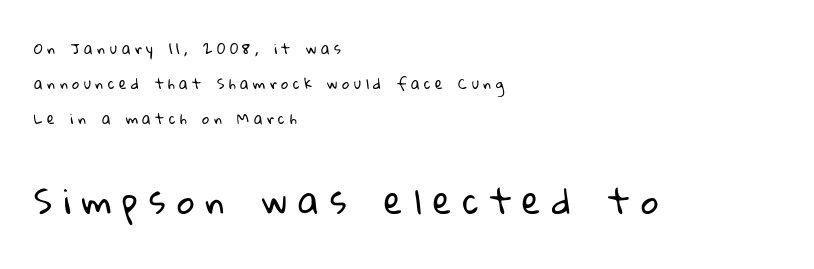
The letters are spread apart with noticeably loose tracking. Compared with typical paragraphs, the rows here are farther apart. The rendering enlarges the type as you move from the upper chunk to the lower. Descenders are the only things crossing below the line. Caption: multi-line text, flush left, ragged right. Regarding serifs, this sample does without them.
